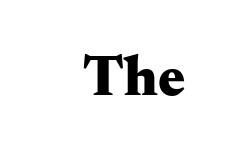
Nothing unusual about the tracking: characters are spaced as the font intends. Descenders are the only things crossing below the line. The letters carry serifs — small finishing strokes at the ends of their stems. Spacing verdict: proportional, widths tailored to each character. Ascenders rise straight up at ninety degrees. Each glyph is drawn with heavy, bold strokes.
